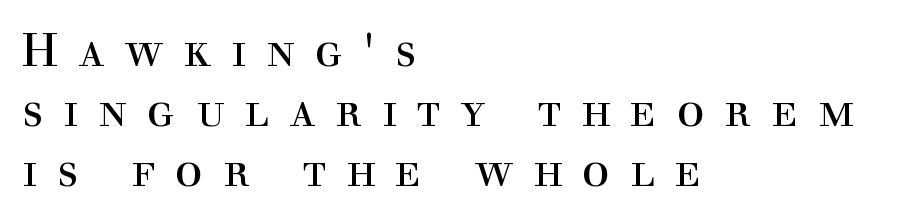
The passage shown is typed in a proportional face where columns would drift. Notice how the stems are strictly vertical — no italics here. Inter-character spacing is expanded well beyond the font's built-in metrics. Weight: in the light-to-regular range. Decoration check: the copy has no underline. Does the leading feel generous? No, just average.
